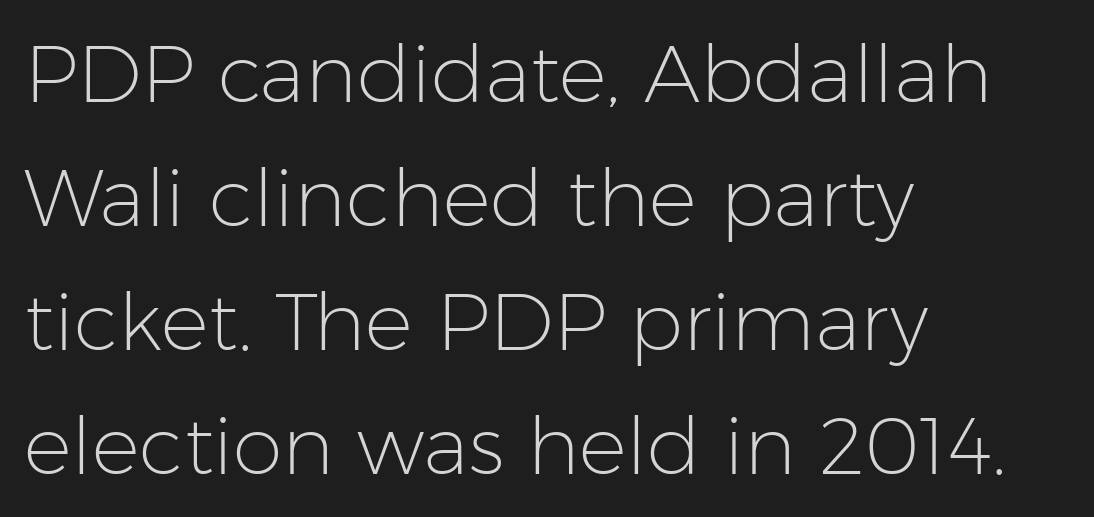
The image shows 80 px light sans-serif type, upright; set left-aligned, normal line spacing (1.55x), normal letter spacing, not underlined; low stroke contrast and a medium x-height.
